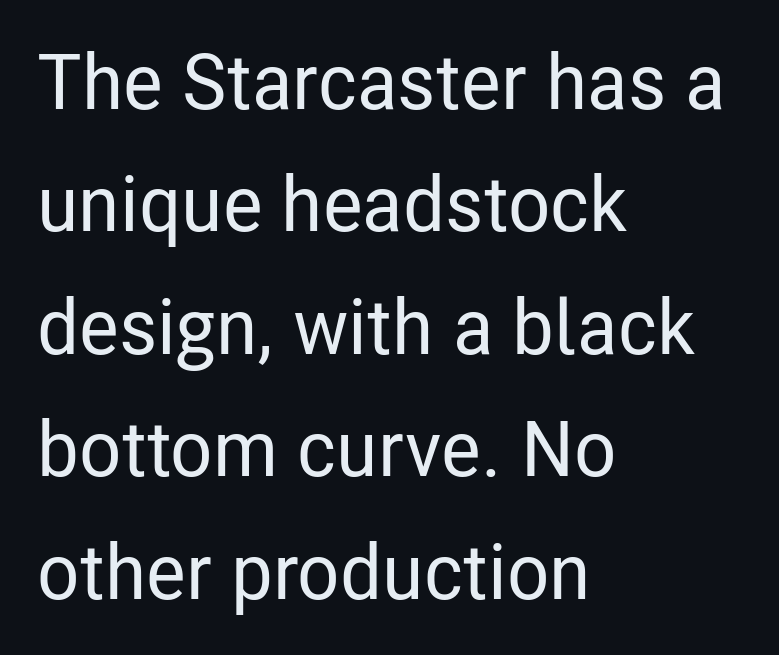
Q: Is the text italic (slanted)? A: No, it is upright.
Q: Is the typeface a serif or a sans-serif typeface? A: Sans-serif.
Q: Is the text underlined? A: No.
Q: How is the paragraph aligned? A: Left-aligned.
Q: Is the spacing between letters normal or unusually wide? A: Normal.
Q: Is the spacing between lines tight, normal or loose? A: Normal.
Q: Width (condensed, normal, or wide)? A: Condensed.
Q: Stroke contrast? A: Low.
Q: x-height? A: Medium.
Q: Monospaced? A: No.
